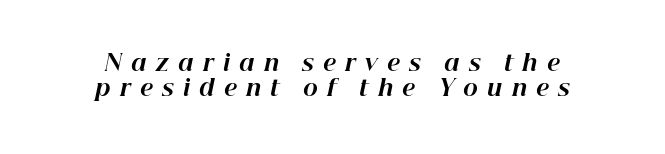
{"italic": "yes", "lean": "right", "slant_degrees": 12, "bold": "yes", "underline": "no", "line_spacing": "tight", "line_spacing_ratio": 1.12, "letter_spacing": "wide", "letter_spacing_em": 0.42, "glyph_px": 22}
